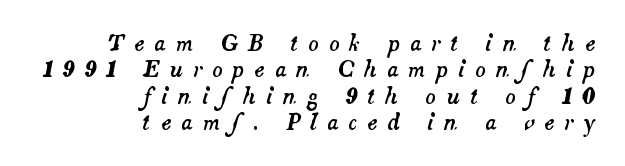
Q: Is the text italic (slanted)? A: Yes, it leans right by about 14 degrees.
Q: Is the text underlined? A: No.
Q: How is the paragraph aligned? A: Right-aligned.
Q: Is the spacing between letters normal or unusually wide? A: Unusually wide.
Q: Is the spacing between lines tight, normal or loose? A: Normal.
